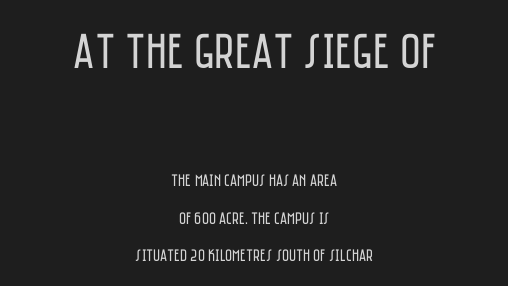
Q: Is the text bold? A: No.
Q: Is the text italic (slanted)? A: No, it is upright.
Q: Is the typeface a serif or a sans-serif typeface? A: Sans-serif.
Q: Is the text underlined? A: No.
Q: How is the paragraph aligned? A: Centered.
Q: Is the spacing between letters normal or unusually wide? A: Normal.
Q: Is the spacing between lines tight, normal or loose? A: Loose.
Q: Which block of text is set in a larger size, the first (top) or the second (bottom)? A: The first (top) one.
Q: Width (condensed, normal, or wide)? A: Condensed.
Q: Stroke contrast? A: Low.
Q: x-height? A: Large.
Q: Monospaced? A: No.
